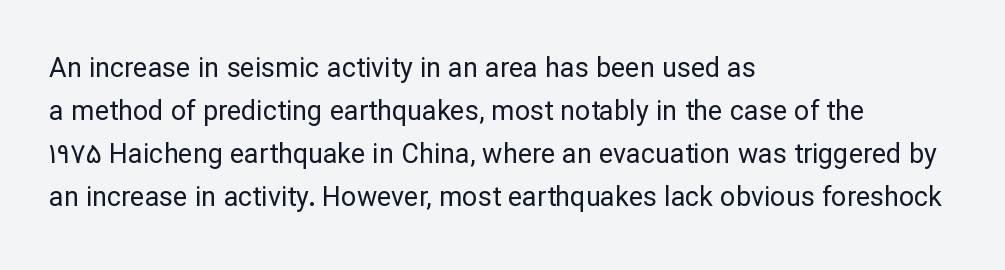
Q: Is the text bold? A: No.
Q: Is the text italic (slanted)? A: No, it is upright.
Q: Is the text underlined? A: No.
Q: How is the paragraph aligned? A: Left-aligned.
Q: Is the spacing between letters normal or unusually wide? A: Normal.
Q: Is the spacing between lines tight, normal or loose? A: Normal.
